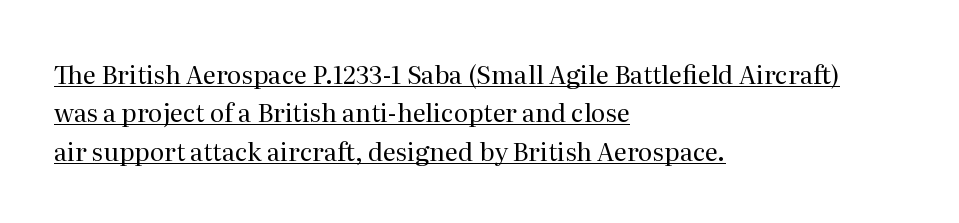
Casual observation: everything's shoved over to the left. Rows of type keep a routine distance in the vertical direction. Is this a heavy cut? Hardly; it is regular or lighter. These characters rest on top of a visible drawn line.
